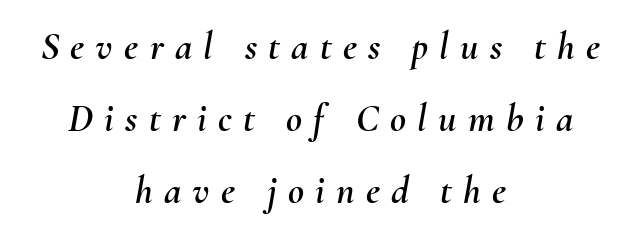
The image shows 39 px text type, italic (leaning right); set centered, line spacing 1.84x, unusually wide letter spacing (+0.29 em), not underlined; medium stroke contrast and a small x-height.
